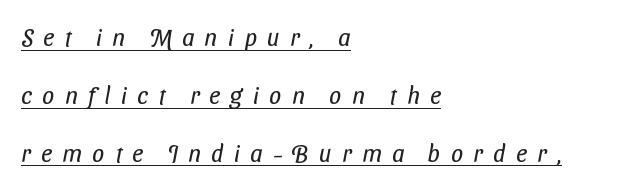
The image shows 24 px text type; set left-aligned, loose line spacing (2.41x), unusually wide letter spacing (+0.43 em), underlined.
